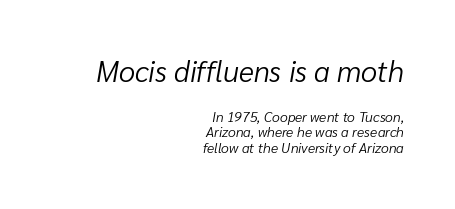
Teacher's note: observe the even right margin — that is flush-right alignment. The font sits on the lighter half of the weight spectrum, regular included. Top chunk: large. Bottom chunk: small. The glyphs are unaccompanied by any horizontal stroke below them. Tall strokes in this sample are angled rather than plumb.
